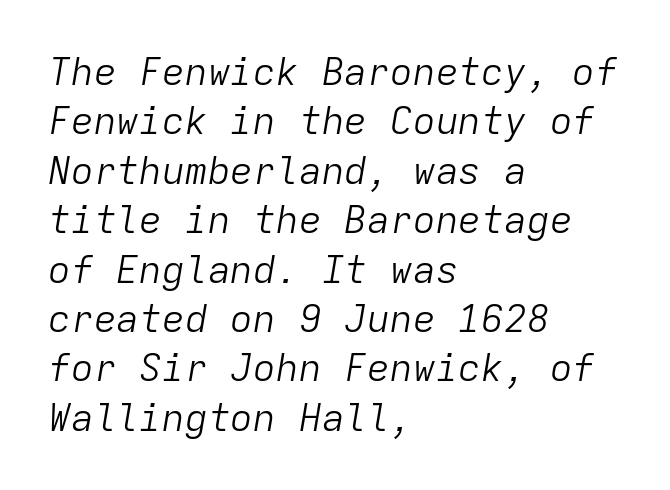
{"italic": "yes", "lean": "right", "slant_degrees": 9, "bold": "no", "weight": "light", "width": "normal", "stroke_contrast": "low", "x_height": "medium", "monospaced": "yes", "underline": "no", "align": "left", "line_spacing": "normal", "line_spacing_ratio": 1.3, "letter_spacing": "normal", "letter_spacing_em": 0.0, "glyph_px": 38}
